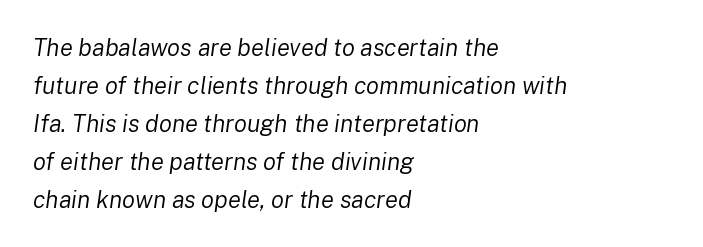
{"italic": "yes", "lean": "right", "slant_degrees": 8, "bold": "no", "underline": "no", "align": "left", "line_spacing": "normal", "line_spacing_ratio": 1.58, "letter_spacing": "normal", "letter_spacing_em": 0.0, "glyph_px": 24}
